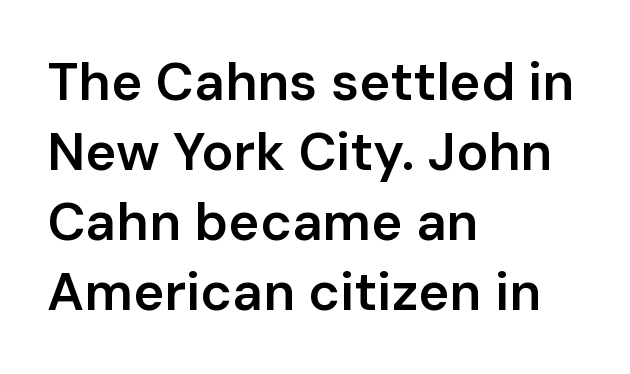
{"serif": "no", "italic": "no", "bold": "semi", "weight": "semibold", "width": "normal", "stroke_contrast": "low", "x_height": "medium", "monospaced": "no", "underline": "no", "align": "left", "line_spacing": "normal", "line_spacing_ratio": 1.32, "letter_spacing": "normal", "letter_spacing_em": 0.0, "glyph_px": 53}
